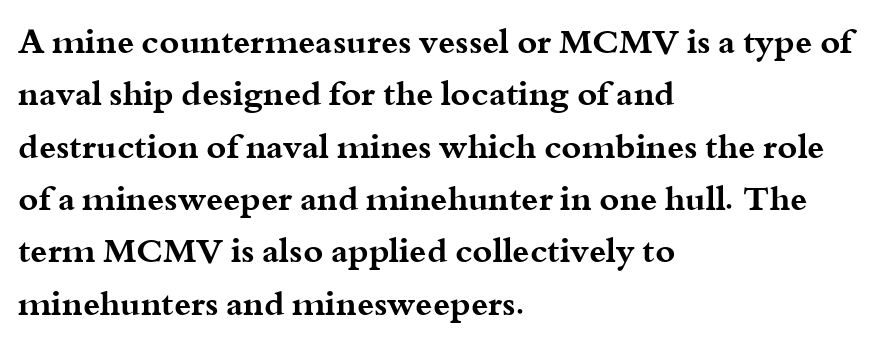
Note the varied advance widths — an 'i' is clearly narrower than an 'm'. Yep, those are serifs on the letters. The compositor pushed each line to the left boundary. Summary of weight: heavy, a full bold. Inter-character spacing is left at the font's built-in metrics.
